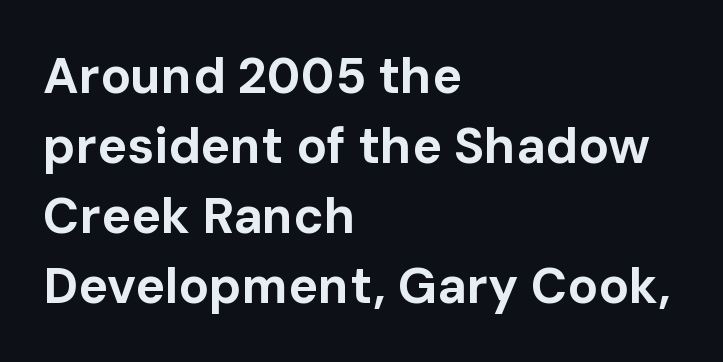
Q: Is the text bold? A: Yes.
Q: Is the text italic (slanted)? A: No, it is upright.
Q: Is the typeface a serif or a sans-serif typeface? A: Sans-serif.
Q: Is the text underlined? A: No.
Q: How is the paragraph aligned? A: Left-aligned.
Q: Is the spacing between letters normal or unusually wide? A: Normal.
Q: Is the spacing between lines tight, normal or loose? A: Normal.
Q: Width (condensed, normal, or wide)? A: Normal.
Q: Stroke contrast? A: Low.
Q: x-height? A: Medium.
Q: Monospaced? A: No.
